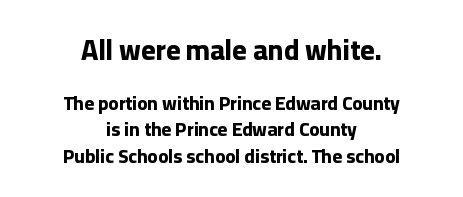
{"serif": "no", "italic": "no", "bold": "yes", "weight": "bold", "width": "normal", "stroke_contrast": "low", "x_height": "medium", "monospaced": "no", "underline": "no", "align": "center", "line_spacing": "normal", "line_spacing_ratio": 1.4, "letter_spacing": "normal", "letter_spacing_em": 0.0, "larger_block": "first", "size_ratio": 1.47, "glyph_px": 28}
